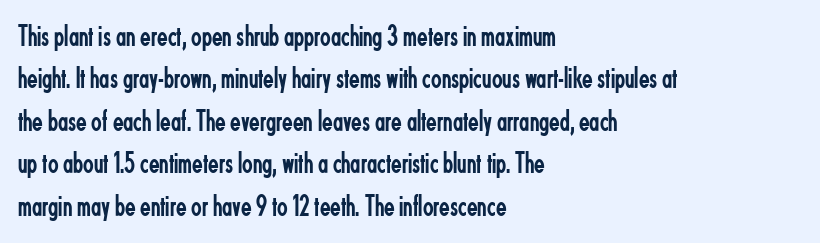
Descenders hang freely into open space. Spacing between characters is what you'd get straight out of the box. The typeface has the unassuming heft of standard copy or less. The block of text has a typical density, with ordinary space between rows. Looks like regular typesetting: each glyph gets only the width it needs. When letters stand straight like this, we call the style roman or upright.
